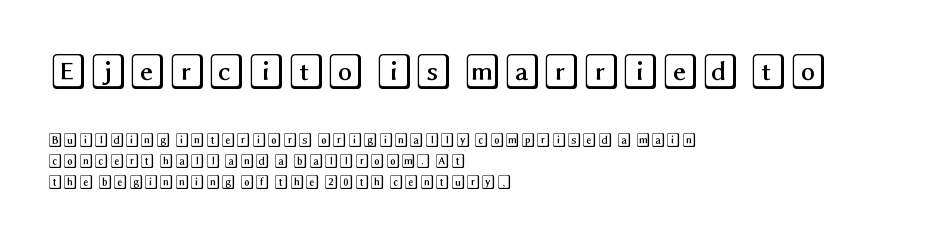
Tracking value appears to be zero — textbook default spacing. Which margin do the lines hug? The left one — the right edge is uneven. Size contrast runs from large at the top to small at the bottom. The space directly below the letters is spotless. Line spacing here is normal. When letters stand straight like this, we call the style roman or upright.
